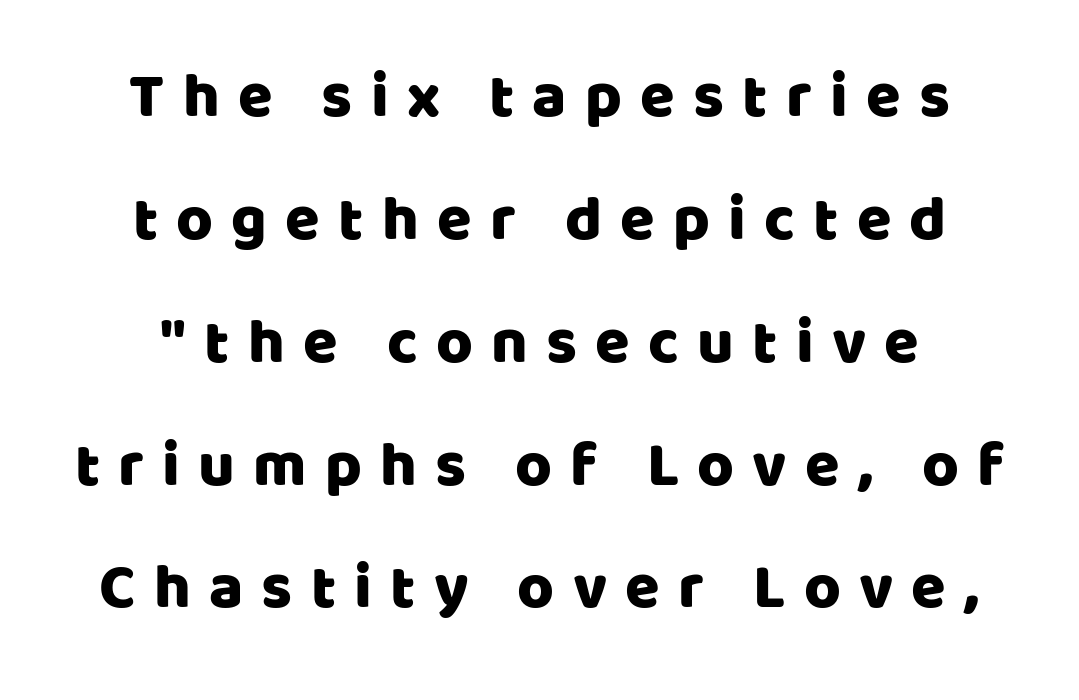
Q: Is the text italic (slanted)? A: No, it is upright.
Q: Is the typeface a serif or a sans-serif typeface? A: Sans-serif.
Q: Is the text underlined? A: No.
Q: How is the paragraph aligned? A: Centered.
Q: Is the spacing between letters normal or unusually wide? A: Unusually wide.
Q: Is the spacing between lines tight, normal or loose? A: Loose.
Q: Width (condensed, normal, or wide)? A: Normal.
Q: Stroke contrast? A: Low.
Q: x-height? A: Large.
Q: Monospaced? A: No.
